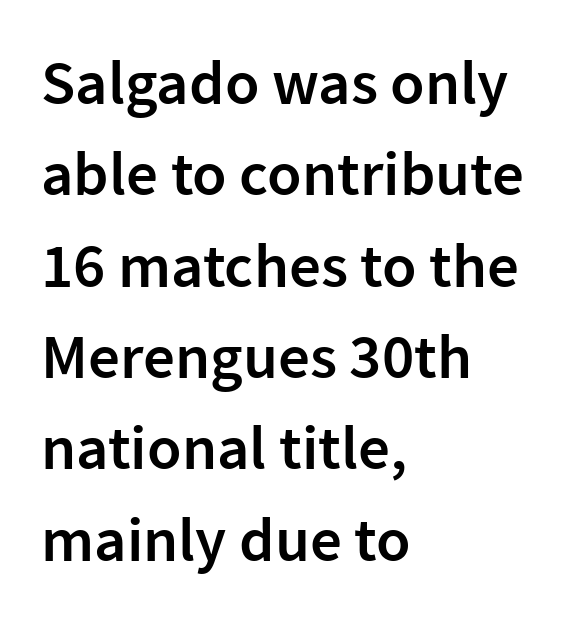
{"serif": "no", "italic": "no", "bold": "semi", "weight": "semibold", "width": "normal", "stroke_contrast": "low", "x_height": "medium", "monospaced": "no", "underline": "no", "align": "left", "line_spacing": "normal", "line_spacing_ratio": 1.45, "letter_spacing": "normal", "letter_spacing_em": 0.0, "glyph_px": 63}
